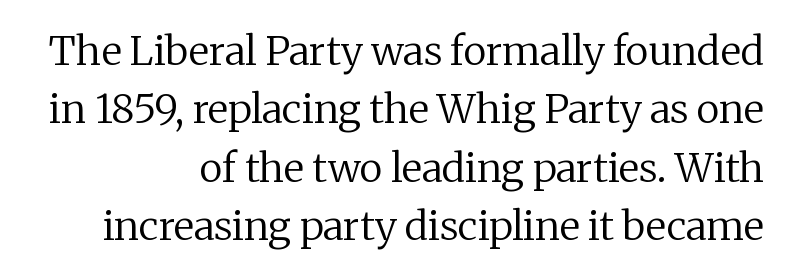
The image shows 40 px regular-weight serif type, upright; set right-aligned, normal line spacing (1.46x), normal letter spacing, not underlined; medium stroke contrast and a medium x-height.
